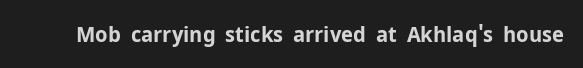
{"italic": "no", "bold": "yes", "underline": "no", "letter_spacing": "normal", "letter_spacing_em": 0.0, "glyph_px": 22}
